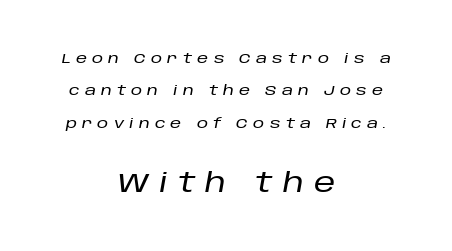
{"italic": "yes", "lean": "right", "slant_degrees": 10, "underline": "no", "align": "center", "line_spacing": "loose", "line_spacing_ratio": 2.32, "letter_spacing": "wide", "letter_spacing_em": 0.37, "larger_block": "second", "size_ratio": 1.93, "glyph_px": 27}
